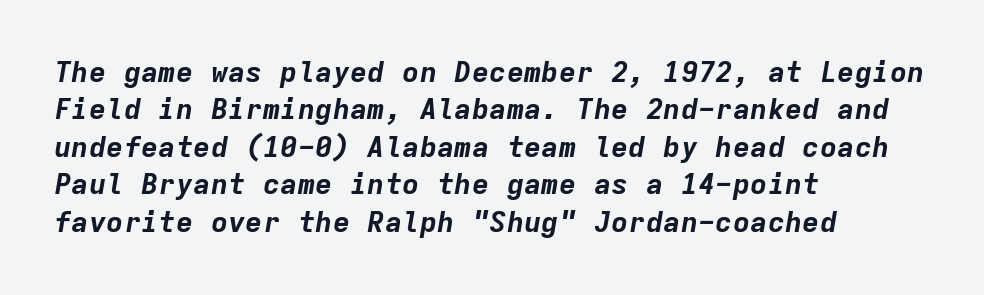
{"italic": "yes", "lean": "right", "slant_degrees": 9, "bold": "yes", "weight": "bold", "width": "normal", "stroke_contrast": "low", "x_height": "medium", "monospaced": "yes", "underline": "no", "align": "left", "line_spacing": "normal", "line_spacing_ratio": 1.29, "letter_spacing": "normal", "letter_spacing_em": 0.0, "glyph_px": 29}
